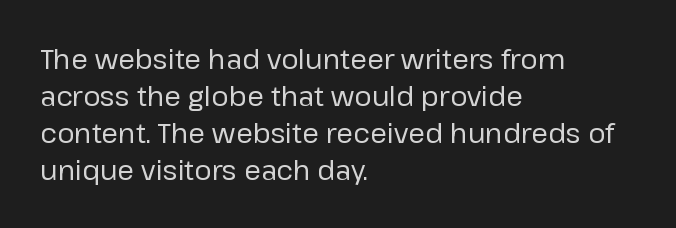
{"italic": "no", "bold": "no", "underline": "no", "align": "left", "line_spacing": "normal", "line_spacing_ratio": 1.37, "letter_spacing": "normal", "letter_spacing_em": 0.0, "glyph_px": 27}
